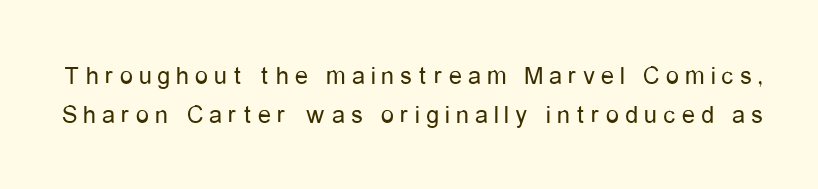
The image shows 26 px text type, upright; set normal line spacing (1.5x), unusually wide letter spacing (+0.24 em), not underlined.
